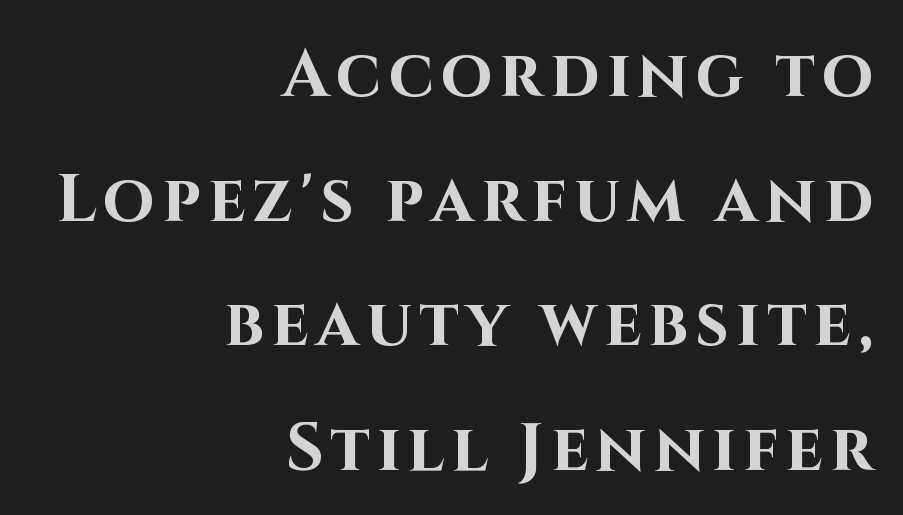
{"serif": "no", "italic": "no", "bold": "yes", "weight": "bold", "width": "normal", "stroke_contrast": "high", "x_height": "large", "monospaced": "no", "underline": "no", "align": "right", "line_spacing_ratio": 1.89, "glyph_px": 66}
